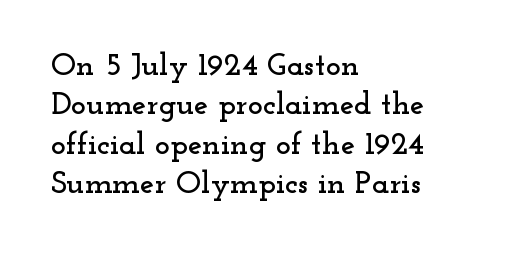
Look at the tracking — it's just the regular setting, nothing added. Nobody drew a line under any word here. A student would call this left alignment; a typographer would say flush left, rag right. Think of a printed novel: that variable character pitch is what you see here.
